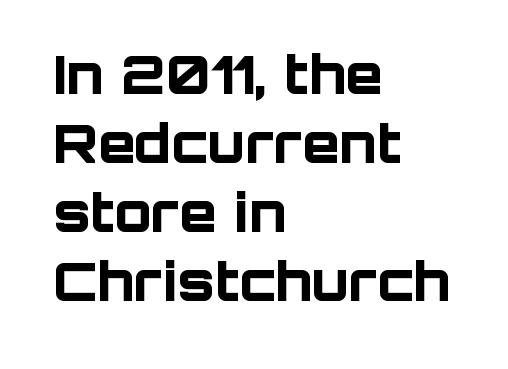
Q: Is the text bold? A: Yes.
Q: Is the text italic (slanted)? A: No, it is upright.
Q: Is the typeface a serif or a sans-serif typeface? A: Sans-serif.
Q: Is the text underlined? A: No.
Q: How is the paragraph aligned? A: Left-aligned.
Q: Is the spacing between letters normal or unusually wide? A: Normal.
Q: Is the spacing between lines tight, normal or loose? A: Normal.
Q: Width (condensed, normal, or wide)? A: Normal.
Q: Stroke contrast? A: Low.
Q: x-height? A: Large.
Q: Monospaced? A: No.
